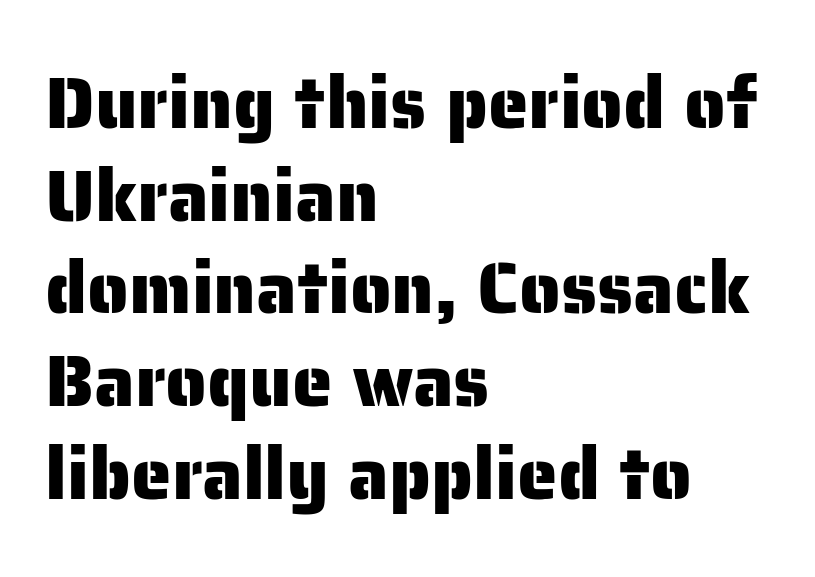
This rendering employs a face without finishing strokes, i.e., a sans-serif. The letters advance in unequal steps, a hallmark of proportional type. Caption: standard tracking, unaltered. The space beneath each line is pristine and unruled.
